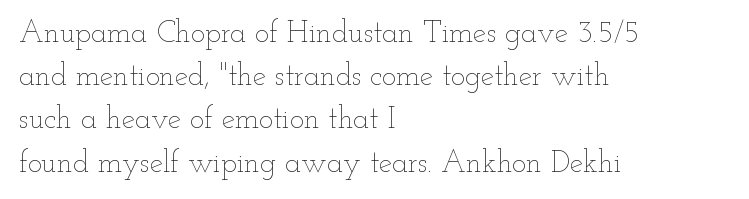
The image shows 30 px thin, wide type, upright; set left-aligned, normal line spacing (1.44x), normal letter spacing, not underlined; low stroke contrast and a small x-height.
